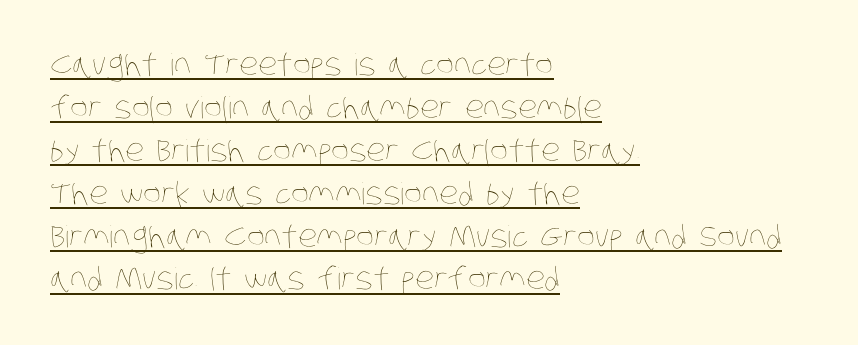
Q: Is the text bold? A: No.
Q: Is the text underlined? A: Yes.
Q: How is the paragraph aligned? A: Left-aligned.
Q: Is the spacing between letters normal or unusually wide? A: Normal.
Q: Is the spacing between lines tight, normal or loose? A: Normal.
Q: Width (condensed, normal, or wide)? A: Condensed.
Q: Stroke contrast? A: Low.
Q: x-height? A: Large.
Q: Monospaced? A: No.
